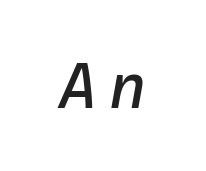
Q: Is the text italic (slanted)? A: Yes, it leans right by about 10 degrees.
Q: Is the text underlined? A: No.
Q: Is the spacing between letters normal or unusually wide? A: Unusually wide.
Q: Width (condensed, normal, or wide)? A: Normal.
Q: Stroke contrast? A: Low.
Q: x-height? A: Medium.
Q: Monospaced? A: Yes.
